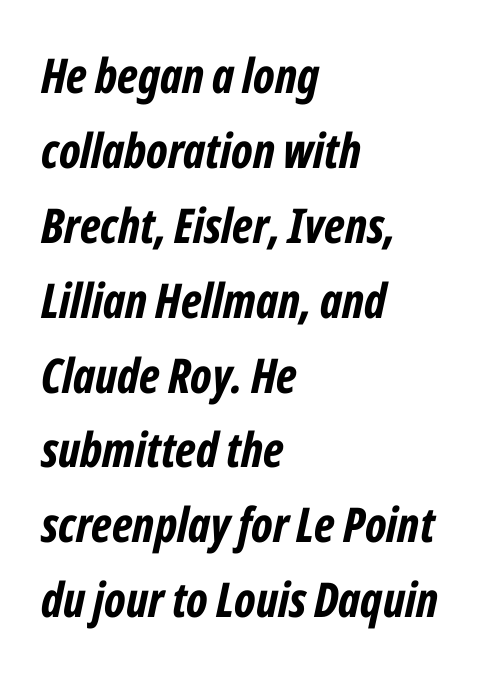
Q: Is the text bold? A: Yes.
Q: Is the text italic (slanted)? A: Yes, it leans right by about 12 degrees.
Q: Is the text underlined? A: No.
Q: How is the paragraph aligned? A: Left-aligned.
Q: Is the spacing between letters normal or unusually wide? A: Normal.
Q: Is the spacing between lines tight, normal or loose? A: Normal.
Q: Width (condensed, normal, or wide)? A: Condensed.
Q: Stroke contrast? A: Low.
Q: x-height? A: Medium.
Q: Monospaced? A: No.
